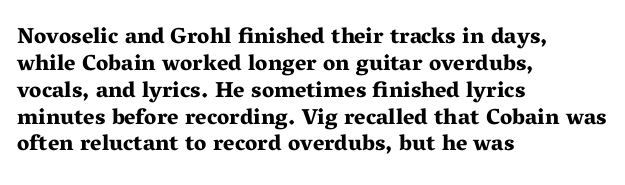
A typesetter would mark this as roman, not italic. What stands out about the letter spacing? Nothing — it is the standard amount. The baseline area is clear. Caption: bold face, heavy strokes.
